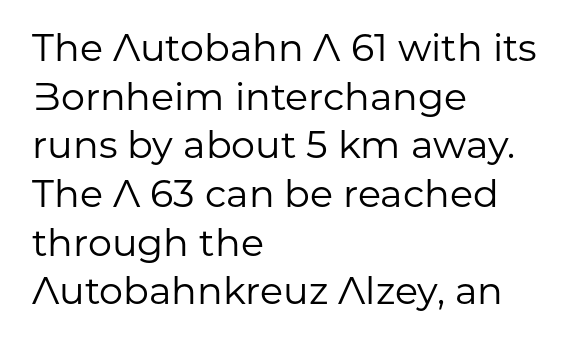
Q: Is the text bold? A: No.
Q: Is the text italic (slanted)? A: No, it is upright.
Q: Is the typeface a serif or a sans-serif typeface? A: Sans-serif.
Q: Is the text underlined? A: No.
Q: How is the paragraph aligned? A: Left-aligned.
Q: Is the spacing between letters normal or unusually wide? A: Normal.
Q: Is the spacing between lines tight, normal or loose? A: Normal.
Q: Width (condensed, normal, or wide)? A: Normal.
Q: Stroke contrast? A: Low.
Q: x-height? A: Medium.
Q: Monospaced? A: No.
